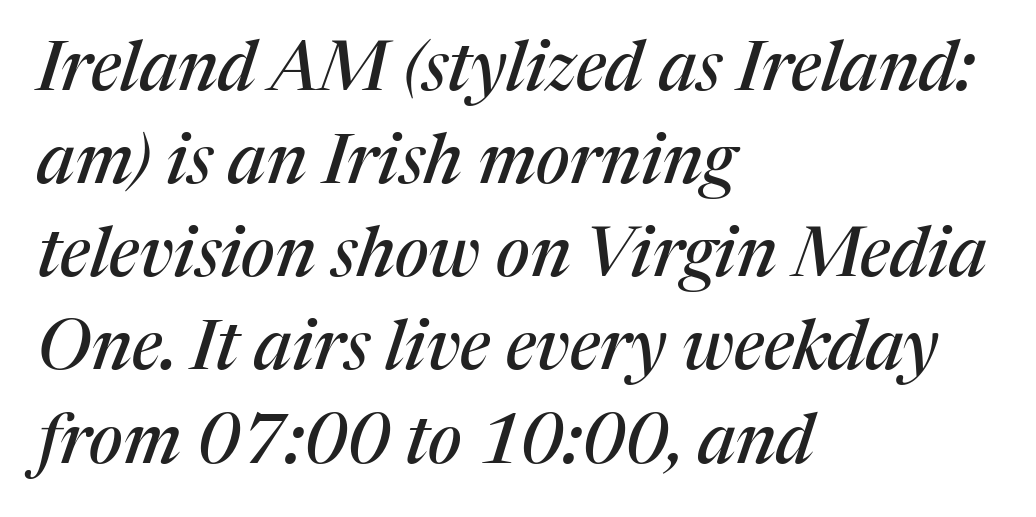
Q: Is the text italic (slanted)? A: Yes, it leans right by about 17 degrees.
Q: Is the typeface a serif or a sans-serif typeface? A: Serif.
Q: Is the text underlined? A: No.
Q: How is the paragraph aligned? A: Left-aligned.
Q: Is the spacing between letters normal or unusually wide? A: Normal.
Q: Is the spacing between lines tight, normal or loose? A: Normal.
Q: Width (condensed, normal, or wide)? A: Normal.
Q: Stroke contrast? A: Medium.
Q: x-height? A: Medium.
Q: Monospaced? A: No.
